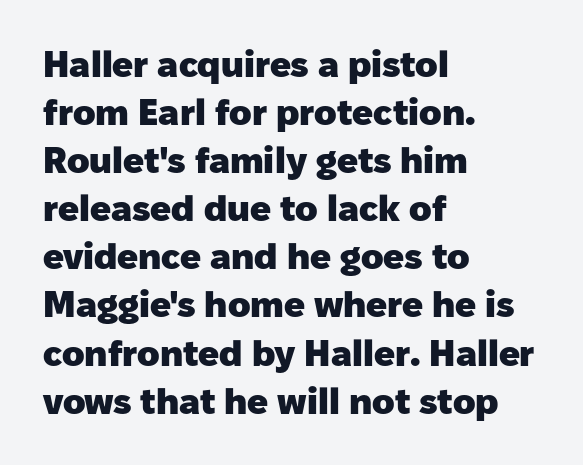
The image shows 37 px heavy sans-serif type, upright; set left-aligned, normal line spacing (1.3x), normal letter spacing, not underlined; low stroke contrast and a medium x-height.
